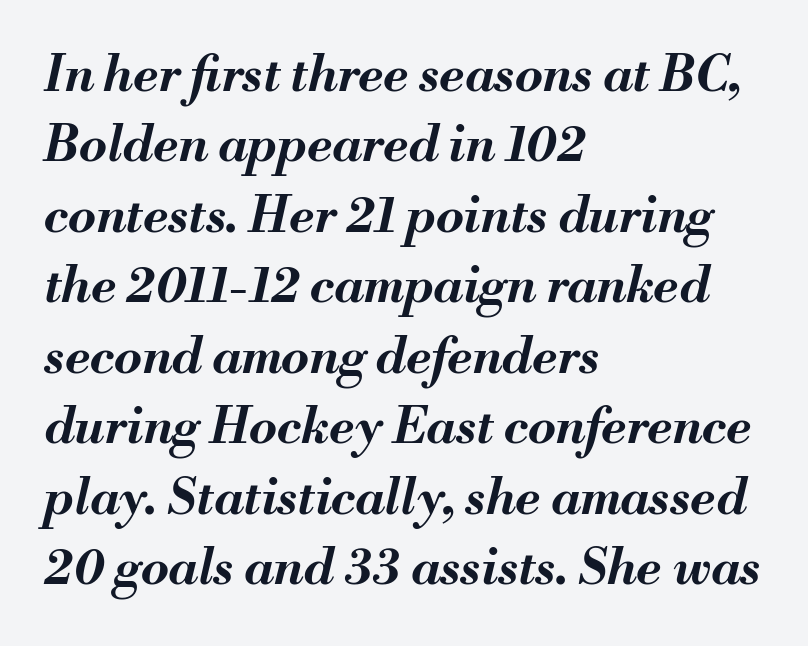
How heavy is the stroke? Heavy — this is a bold. Rule under the text: the space is simply empty. Quick note: interline space is typical. Look at the tracking — it's just the regular setting, nothing added. The passage is arranged the way most books set body copy — flush left. Style check: oblique.
